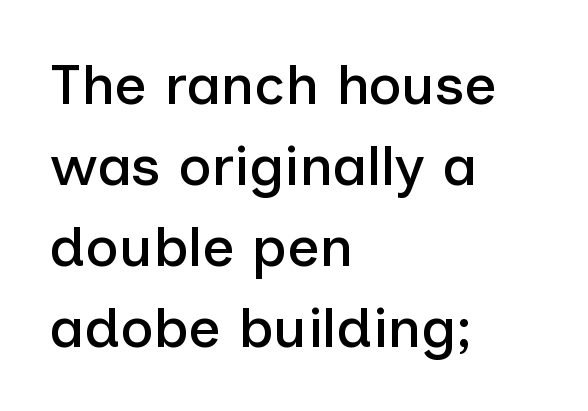
{"serif": "no", "italic": "no", "width": "normal", "stroke_contrast": "low", "x_height": "medium", "monospaced": "no", "underline": "no", "align": "left", "line_spacing": "normal", "line_spacing_ratio": 1.42, "letter_spacing": "normal", "letter_spacing_em": 0.0, "glyph_px": 57}
